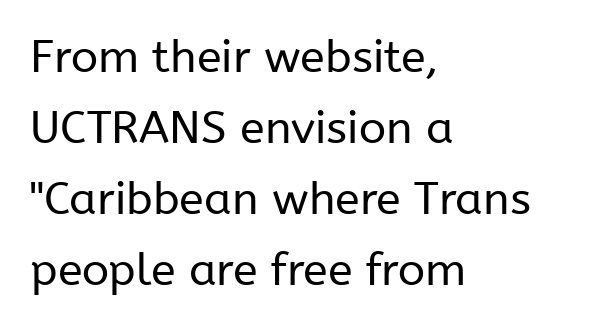
Q: Is the text bold? A: No.
Q: Is the text italic (slanted)? A: No, it is upright.
Q: Is the typeface a serif or a sans-serif typeface? A: Sans-serif.
Q: Is the text underlined? A: No.
Q: How is the paragraph aligned? A: Left-aligned.
Q: Is the spacing between letters normal or unusually wide? A: Normal.
Q: Is the spacing between lines tight, normal or loose? A: Normal.
Q: Width (condensed, normal, or wide)? A: Normal.
Q: Stroke contrast? A: Low.
Q: x-height? A: Medium.
Q: Monospaced? A: No.
